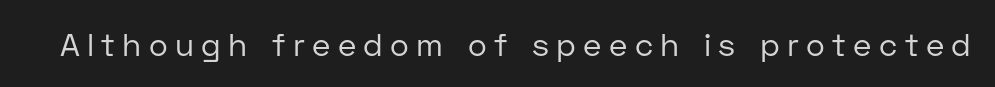
{"serif": "no", "italic": "no", "bold": "no", "weight": "regular", "width": "normal", "stroke_contrast": "low", "x_height": "medium", "monospaced": "no", "underline": "no", "letter_spacing": "wide", "letter_spacing_em": 0.23, "glyph_px": 32}
